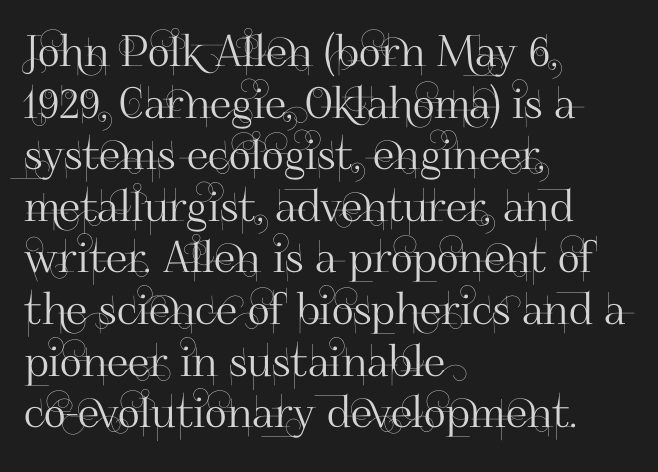
The image shows 43 px sans-serif type, upright; set left-aligned, line spacing 1.2x, normal letter spacing, not underlined; high stroke contrast and a small x-height.
